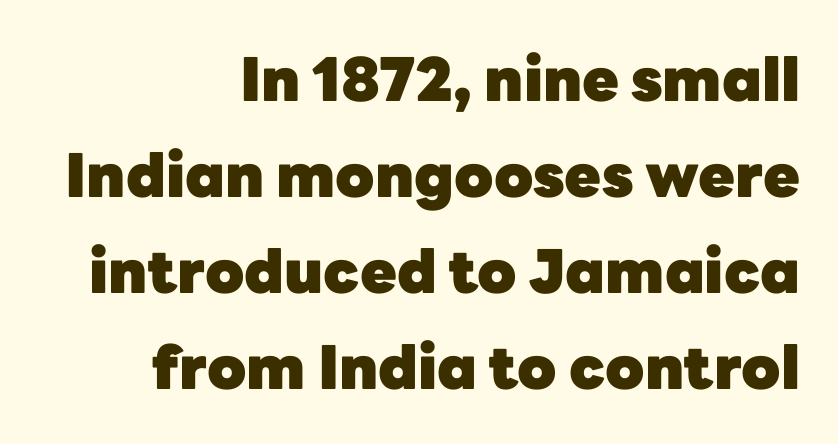
Q: Is the text bold? A: Yes.
Q: Is the text italic (slanted)? A: No, it is upright.
Q: Is the typeface a serif or a sans-serif typeface? A: Sans-serif.
Q: Is the text underlined? A: No.
Q: How is the paragraph aligned? A: Right-aligned.
Q: Is the spacing between letters normal or unusually wide? A: Normal.
Q: Is the spacing between lines tight, normal or loose? A: Normal.
Q: Width (condensed, normal, or wide)? A: Normal.
Q: Stroke contrast? A: Low.
Q: x-height? A: Medium.
Q: Monospaced? A: No.
